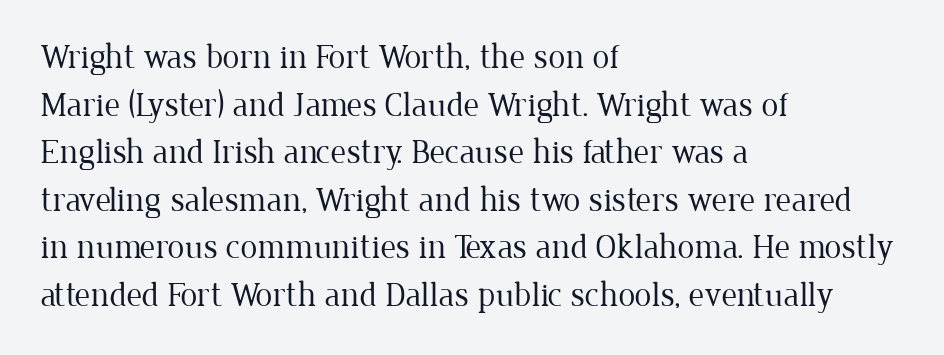
Q: Is the text bold? A: No.
Q: Is the text italic (slanted)? A: No, it is upright.
Q: Is the typeface a serif or a sans-serif typeface? A: Serif.
Q: Is the text underlined? A: No.
Q: How is the paragraph aligned? A: Left-aligned.
Q: Is the spacing between letters normal or unusually wide? A: Normal.
Q: Is the spacing between lines tight, normal or loose? A: Normal.
Q: Width (condensed, normal, or wide)? A: Normal.
Q: Stroke contrast? A: Low.
Q: x-height? A: Medium.
Q: Monospaced? A: No.
